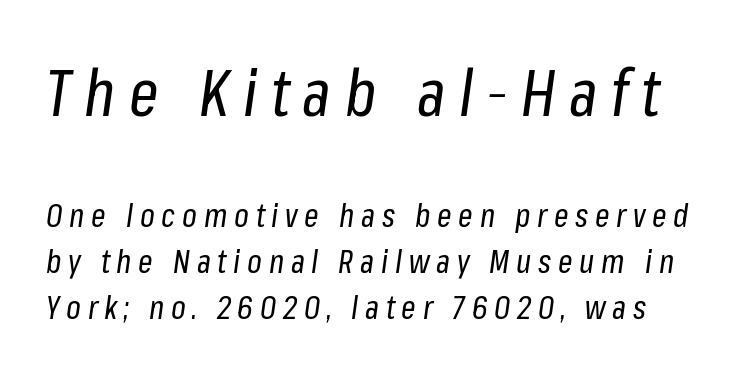
Q: Is the text bold? A: No.
Q: Is the text italic (slanted)? A: Yes, it leans right by about 8 degrees.
Q: Is the text underlined? A: No.
Q: Is the spacing between letters normal or unusually wide? A: Unusually wide.
Q: Is the spacing between lines tight, normal or loose? A: Normal.
Q: Which block of text is set in a larger size, the first (top) or the second (bottom)? A: The first (top) one.
Q: Width (condensed, normal, or wide)? A: Condensed.
Q: Stroke contrast? A: Low.
Q: x-height? A: Medium.
Q: Monospaced? A: No.
